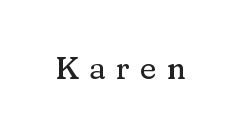
Bare-footed words on every line. Honestly, the letter spacing is so wide it's the main thing you notice. Italic: no, the glyphs are upright roman. The letters carry serifs — small finishing strokes at the ends of their stems. Do the characters align in a grid? No, the font is proportional.
